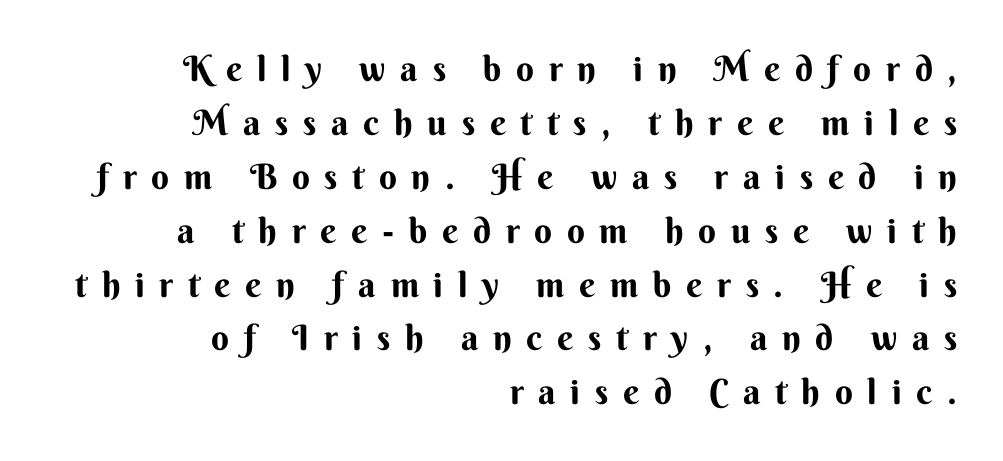
{"serif": "no", "italic": "no", "width": "normal", "stroke_contrast": "medium", "x_height": "small", "monospaced": "no", "underline": "no", "align": "right", "line_spacing": "normal", "line_spacing_ratio": 1.54, "letter_spacing": "wide", "letter_spacing_em": 0.42, "glyph_px": 35}
